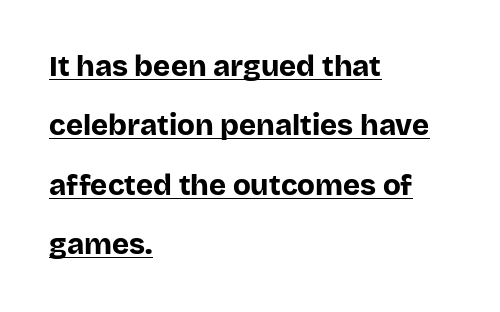
Q: Is the text bold? A: Yes.
Q: Is the text italic (slanted)? A: No, it is upright.
Q: Is the typeface a serif or a sans-serif typeface? A: Sans-serif.
Q: Is the text underlined? A: Yes.
Q: How is the paragraph aligned? A: Left-aligned.
Q: Is the spacing between letters normal or unusually wide? A: Normal.
Q: Is the spacing between lines tight, normal or loose? A: Loose.
Q: Width (condensed, normal, or wide)? A: Normal.
Q: Stroke contrast? A: Low.
Q: x-height? A: Large.
Q: Monospaced? A: No.
